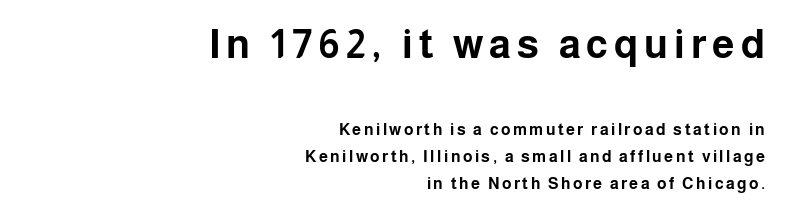
The image shows 40 px bold sans-serif type, upright; set right-aligned, normal line spacing (1.68x), not underlined; the first (top) block is 2.5x larger; low stroke contrast and a medium x-height.
